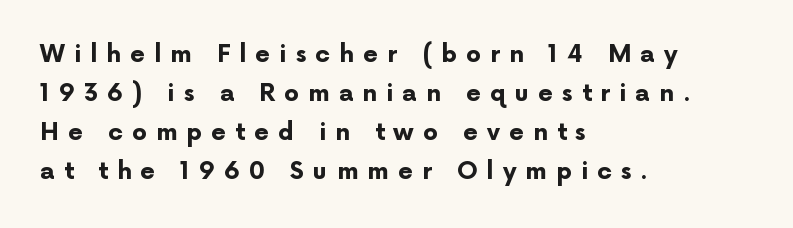
{"italic": "no", "bold": "yes", "underline": "no", "align": "left", "line_spacing": "normal", "line_spacing_ratio": 1.63, "letter_spacing": "wide", "letter_spacing_em": 0.37, "glyph_px": 24}
